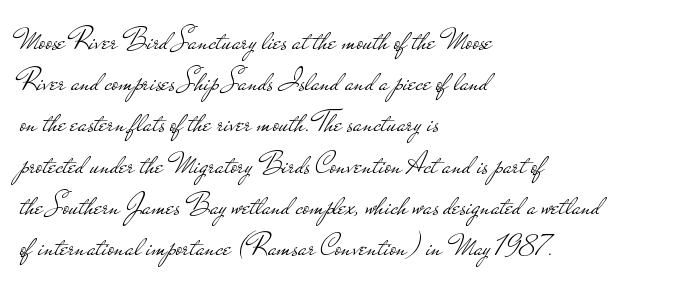
Q: Is the text bold? A: No.
Q: Is the text italic (slanted)? A: Yes.
Q: Is the typeface a serif or a sans-serif typeface? A: Sans-serif.
Q: Is the text underlined? A: No.
Q: How is the paragraph aligned? A: Left-aligned.
Q: Is the spacing between letters normal or unusually wide? A: Normal.
Q: Is the spacing between lines tight, normal or loose? A: Normal.
Q: Width (condensed, normal, or wide)? A: Wide.
Q: Stroke contrast? A: Low.
Q: x-height? A: Small.
Q: Monospaced? A: No.
